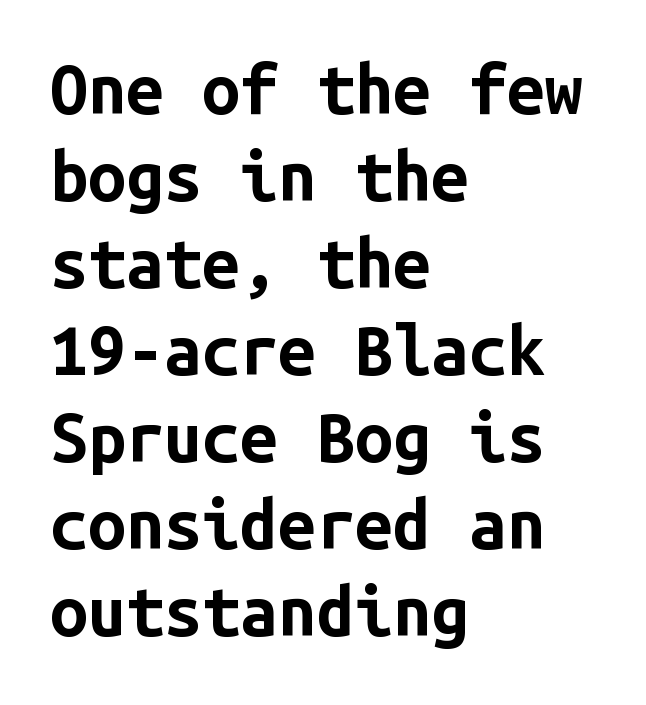
Q: Is the text bold? A: Yes.
Q: Is the text italic (slanted)? A: No, it is upright.
Q: Is the typeface a serif or a sans-serif typeface? A: Sans-serif.
Q: Is the text underlined? A: No.
Q: How is the paragraph aligned? A: Left-aligned.
Q: Is the spacing between letters normal or unusually wide? A: Normal.
Q: Is the spacing between lines tight, normal or loose? A: Normal.
Q: Width (condensed, normal, or wide)? A: Normal.
Q: Stroke contrast? A: Low.
Q: x-height? A: Medium.
Q: Monospaced? A: Yes.
